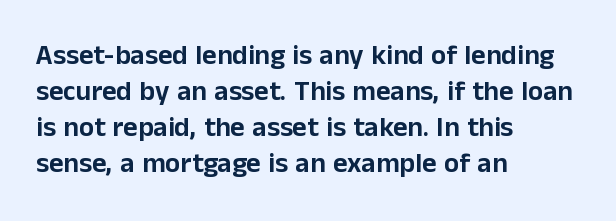
These lines sit exactly where default settings would place them. Plain, unruled lines of type. Compared with typical body copy, the letter spacing here is the same. You can tell from the bare stems that sans-serif type was used. Tall strokes in this sample are plumb rather than angled. If you drew a ruler down the left edge, every line would touch it.
